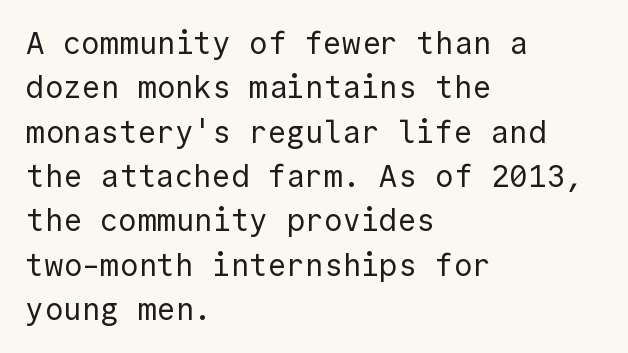
This is not heavy type; no bold has been used. A typesetter would call this leading conventional body-copy spacing. A typesetter would call this monospace, since all characters share one set width. Typographically, this falls in the sans-serif category. Caption: multi-line text, flush left, ragged right. Style check: upright.
